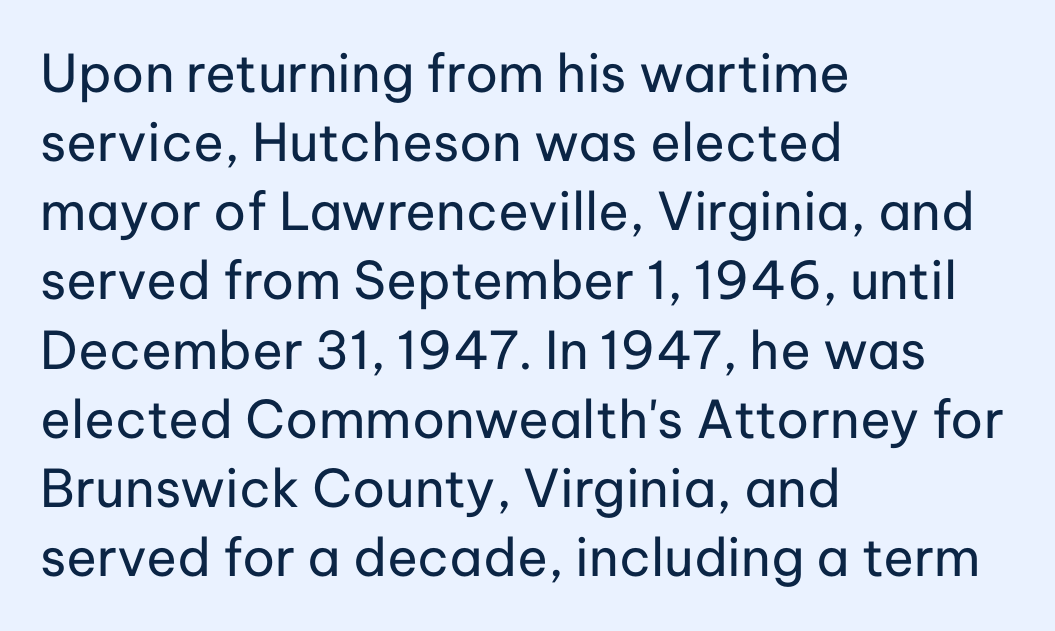
The image shows 52 px regular-weight sans-serif type, upright; set left-aligned, normal line spacing (1.33x), normal letter spacing, not underlined; low stroke contrast and a medium x-height.
